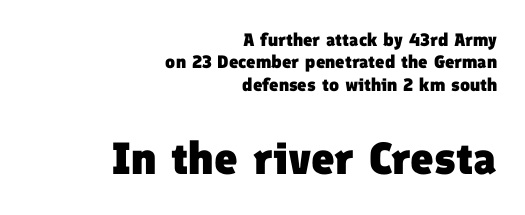
Q: Is the text bold? A: Yes.
Q: Is the typeface a serif or a sans-serif typeface? A: Sans-serif.
Q: Is the text underlined? A: No.
Q: How is the paragraph aligned? A: Right-aligned.
Q: Is the spacing between letters normal or unusually wide? A: Normal.
Q: Is the spacing between lines tight, normal or loose? A: Normal.
Q: Which block of text is set in a larger size, the first (top) or the second (bottom)? A: The second (bottom) one.
Q: Width (condensed, normal, or wide)? A: Normal.
Q: Stroke contrast? A: Low.
Q: x-height? A: Medium.
Q: Monospaced? A: No.
